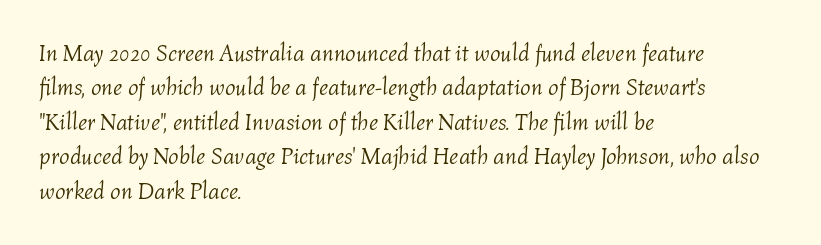
Q: Is the text bold? A: No.
Q: Is the text italic (slanted)? A: Yes, it leans right by about 4 degrees.
Q: Is the text underlined? A: No.
Q: How is the paragraph aligned? A: Left-aligned.
Q: Is the spacing between letters normal or unusually wide? A: Normal.
Q: Is the spacing between lines tight, normal or loose? A: Normal.
